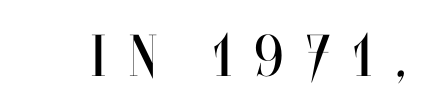
The image shows 59 px regular-weight, condensed type, upright; set unusually wide letter spacing (+0.4 em), not underlined; medium stroke contrast and a large x-height.
